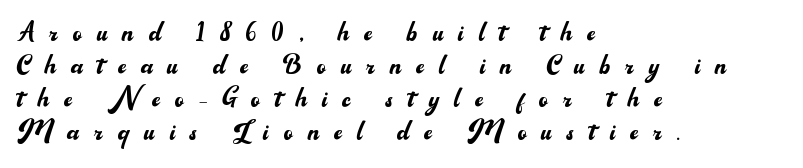
The image shows 34 px regular-weight sans-serif type; set left-aligned, tight line spacing (0.97x), unusually wide letter spacing (+0.44 em), not underlined; medium stroke contrast and a small x-height.
